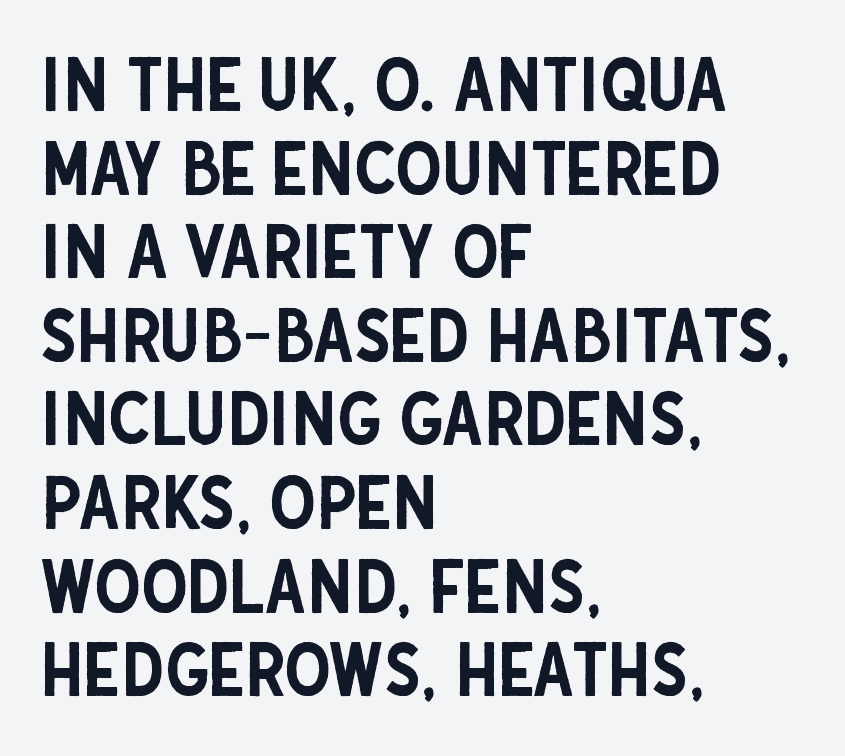
The image shows 74 px condensed sans-serif type, upright; set left-aligned, tight line spacing (1.13x), normal letter spacing, not underlined; low stroke contrast and a large x-height.
